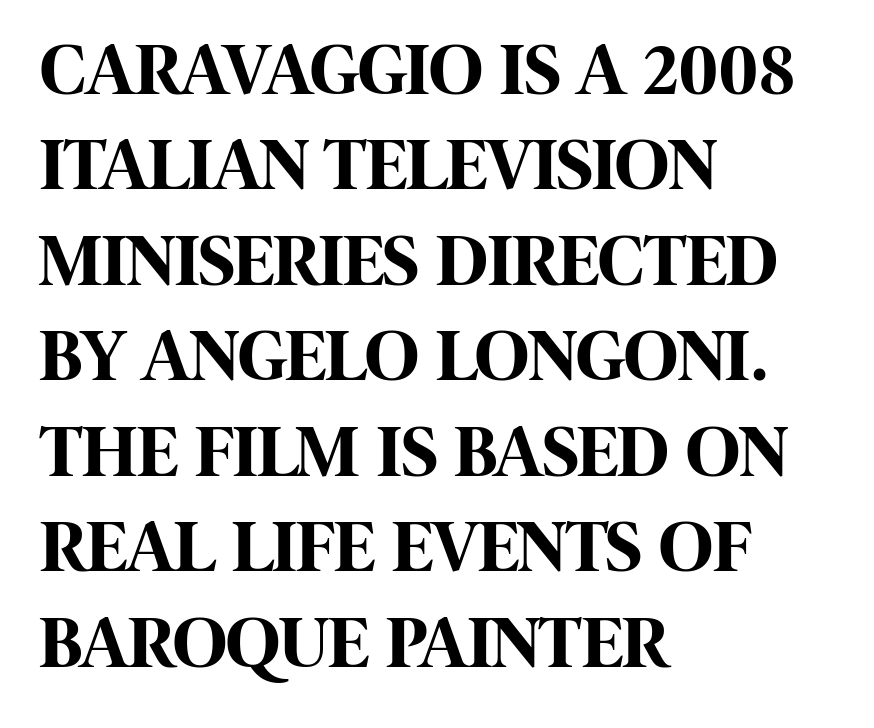
{"serif": "no", "italic": "no", "bold": "yes", "weight": "bold", "width": "condensed", "stroke_contrast": "high", "x_height": "large", "monospaced": "no", "underline": "no", "align": "left", "line_spacing": "normal", "line_spacing_ratio": 1.29, "letter_spacing": "normal", "letter_spacing_em": 0.0, "glyph_px": 74}
